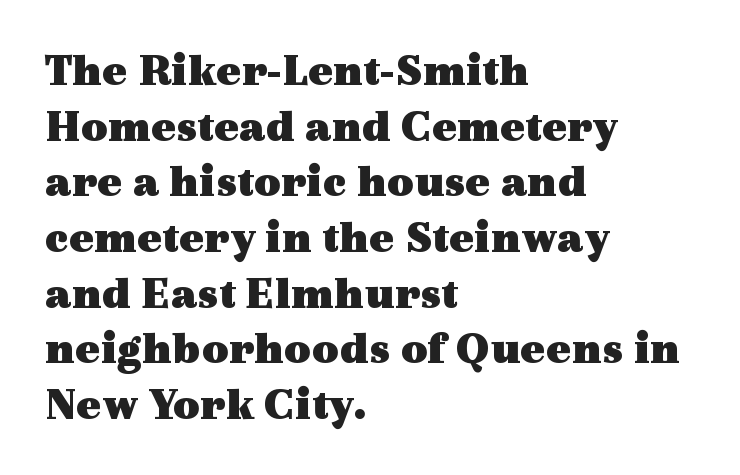
{"serif": "yes", "italic": "no", "bold": "yes", "weight": "heavy", "width": "wide", "x_height": "medium", "monospaced": "no", "underline": "no", "align": "left", "line_spacing_ratio": 1.21, "letter_spacing": "normal", "letter_spacing_em": 0.0, "glyph_px": 46}
